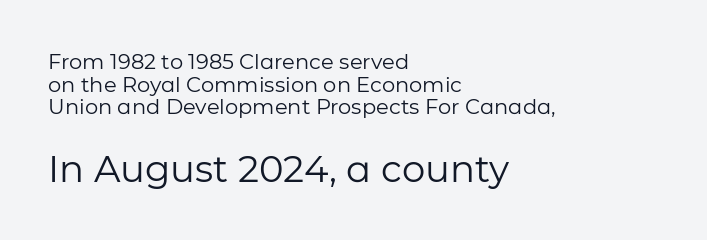
{"serif": "no", "italic": "no", "bold": "no", "weight": "regular", "width": "normal", "stroke_contrast": "low", "x_height": "medium", "monospaced": "no", "underline": "no", "align": "left", "line_spacing": "tight", "line_spacing_ratio": 1.08, "letter_spacing": "normal", "letter_spacing_em": 0.0, "larger_block": "second", "size_ratio": 1.76, "glyph_px": 37}
